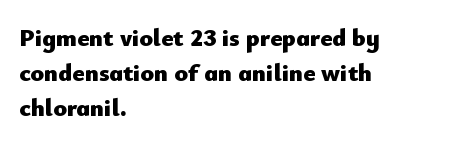
{"italic": "no", "bold": "yes", "underline": "no", "align": "left", "line_spacing": "normal", "line_spacing_ratio": 1.4, "letter_spacing": "normal", "letter_spacing_em": 0.0, "glyph_px": 25}
